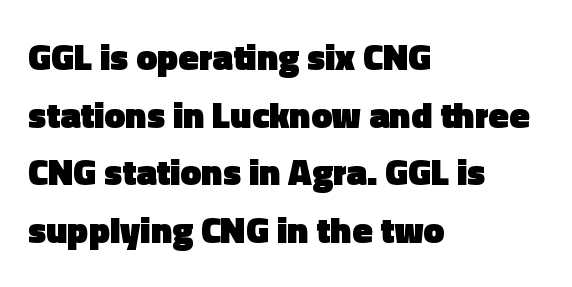
Q: Is the text bold? A: Yes.
Q: Is the text italic (slanted)? A: No, it is upright.
Q: Is the typeface a serif or a sans-serif typeface? A: Sans-serif.
Q: Is the text underlined? A: No.
Q: How is the paragraph aligned? A: Left-aligned.
Q: Is the spacing between letters normal or unusually wide? A: Normal.
Q: Is the spacing between lines tight, normal or loose? A: Normal.
Q: Width (condensed, normal, or wide)? A: Normal.
Q: x-height? A: Medium.
Q: Monospaced? A: No.
